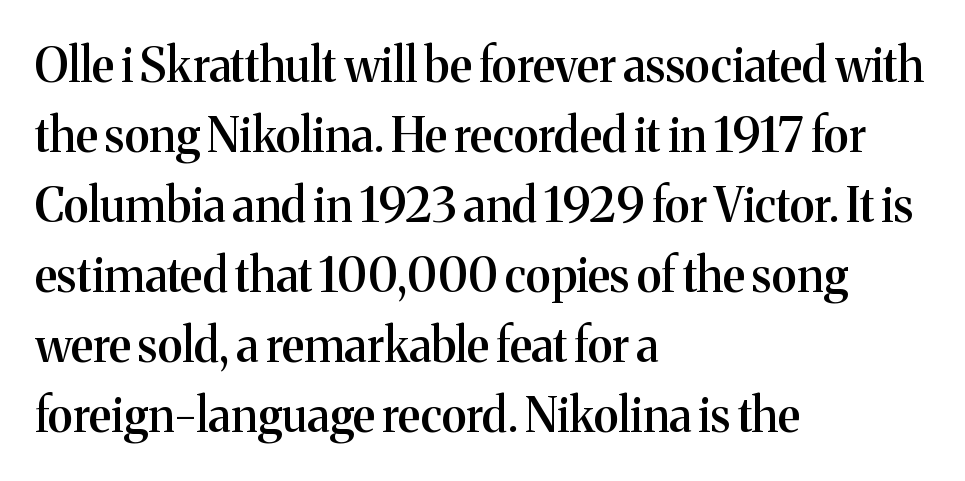
Any mark beneath the type? The region is blank. In CSS terms this would be text-align: left. Spacing verdict: proportional, widths tailored to each character. This sample uses a serif face. The horizontal fit of the characters is conventional and even.
